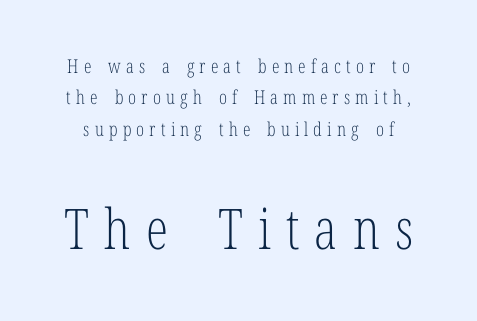
The image shows 56 px light, condensed serif type, upright; set normal line spacing (1.65x), unusually wide letter spacing (+0.27 em), not underlined; the second (bottom) block is 2.95x larger; low stroke contrast and a medium x-height.
